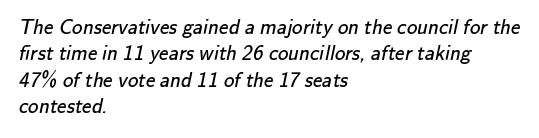
Q: Is the text bold? A: No.
Q: Is the text underlined? A: No.
Q: How is the paragraph aligned? A: Left-aligned.
Q: Is the spacing between letters normal or unusually wide? A: Normal.
Q: Is the spacing between lines tight, normal or loose? A: Normal.
